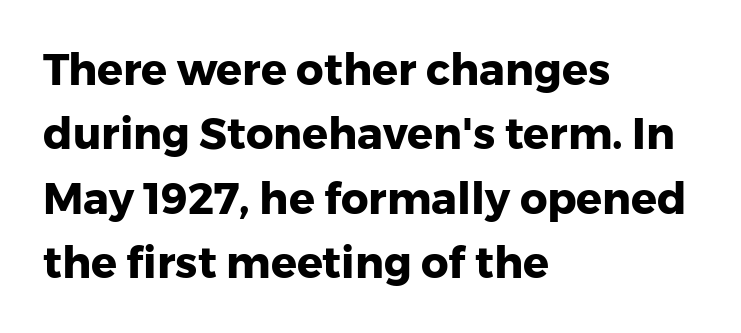
Q: Is the text bold? A: Yes.
Q: Is the text italic (slanted)? A: No, it is upright.
Q: Is the typeface a serif or a sans-serif typeface? A: Sans-serif.
Q: Is the text underlined? A: No.
Q: How is the paragraph aligned? A: Left-aligned.
Q: Is the spacing between letters normal or unusually wide? A: Normal.
Q: Is the spacing between lines tight, normal or loose? A: Normal.
Q: Width (condensed, normal, or wide)? A: Normal.
Q: Stroke contrast? A: Low.
Q: x-height? A: Medium.
Q: Monospaced? A: No.
